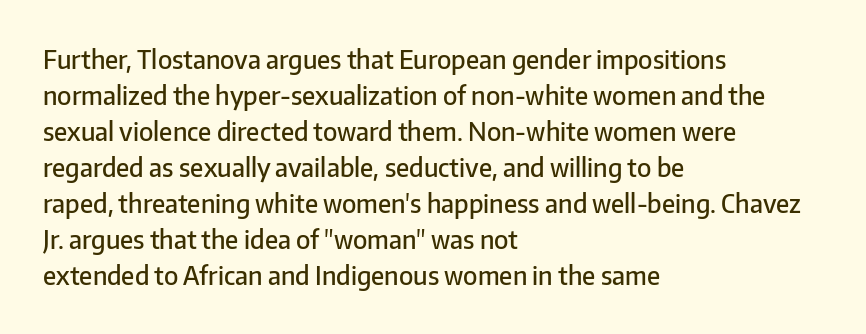
The image shows 25 px text type, upright; set left-aligned, normal line spacing (1.44x), normal letter spacing, not underlined.
